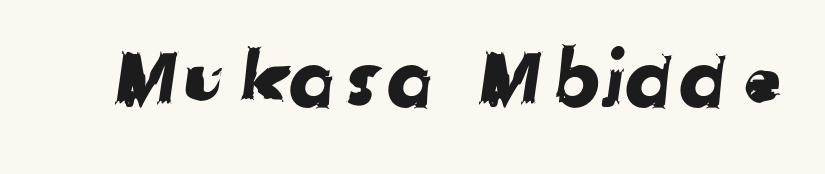
The image shows 79 px sans-serif type; set normal letter spacing, not underlined; low stroke contrast and a medium x-height.
